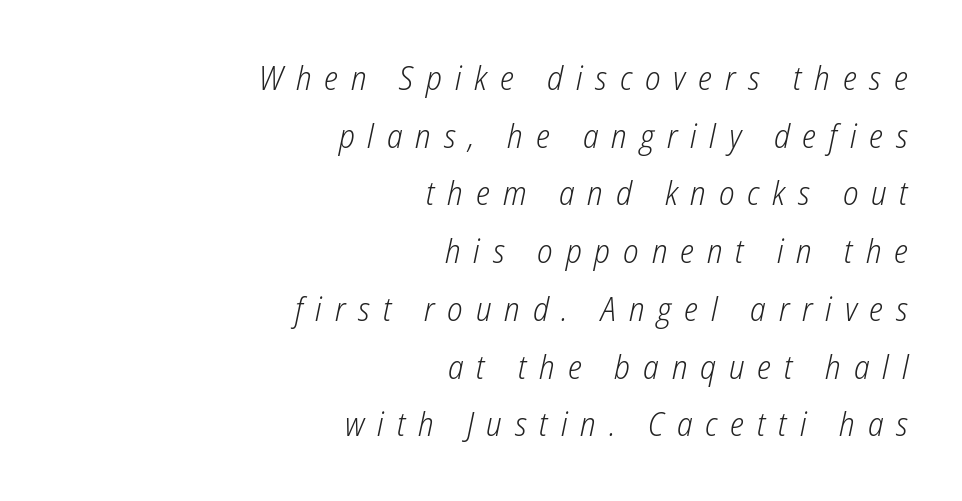
Q: Is the text bold? A: No.
Q: Is the text italic (slanted)? A: Yes, it leans right by about 12 degrees.
Q: Is the text underlined? A: No.
Q: How is the paragraph aligned? A: Right-aligned.
Q: Is the spacing between letters normal or unusually wide? A: Unusually wide.
Q: Width (condensed, normal, or wide)? A: Condensed.
Q: Stroke contrast? A: Low.
Q: x-height? A: Medium.
Q: Monospaced? A: No.
